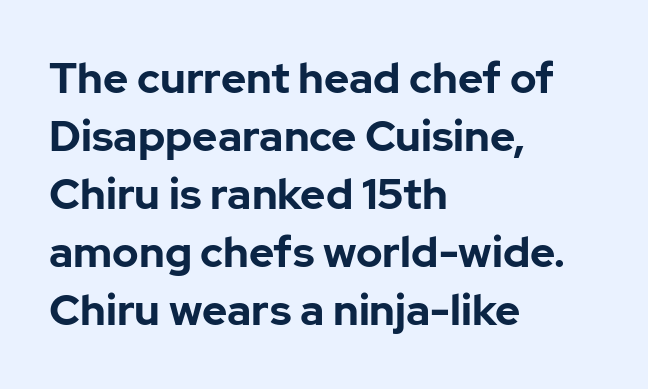
The face used here is proportionally spaced, like ordinary book or web type. Each line starts at the same left margin while the right side varies. Decoration check: the copy has no underline. Does the weight exceed regular? Yes, all the way to bold.
